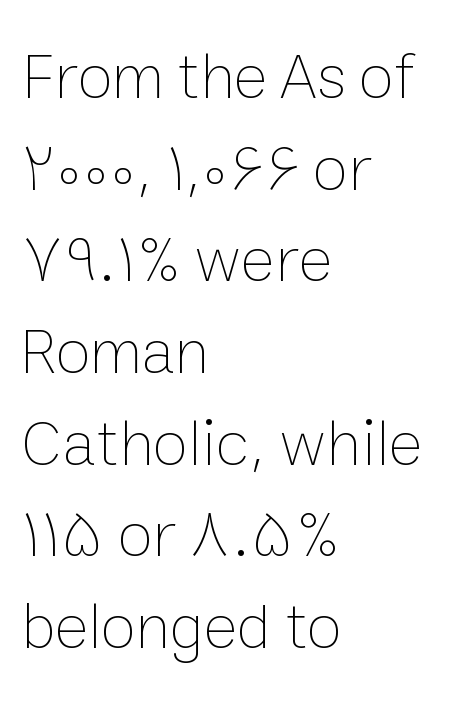
The image shows 65 px thin type, upright; set left-aligned, normal line spacing (1.41x), normal letter spacing, not underlined; low stroke contrast and a medium x-height.
